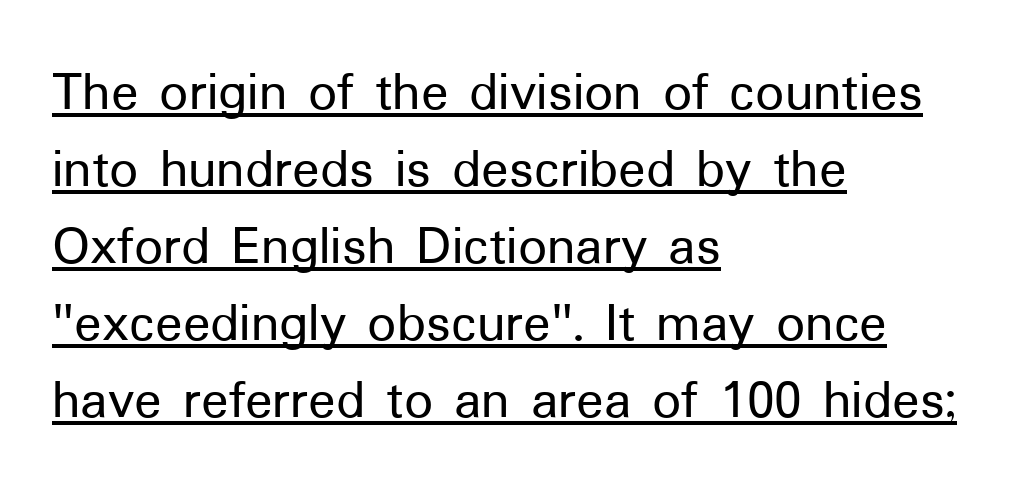
Q: Is the text italic (slanted)? A: No, it is upright.
Q: Is the typeface a serif or a sans-serif typeface? A: Sans-serif.
Q: Is the text underlined? A: Yes.
Q: How is the paragraph aligned? A: Left-aligned.
Q: Is the spacing between letters normal or unusually wide? A: Normal.
Q: Is the spacing between lines tight, normal or loose? A: Normal.
Q: Width (condensed, normal, or wide)? A: Normal.
Q: Stroke contrast? A: Low.
Q: x-height? A: Medium.
Q: Monospaced? A: No.
